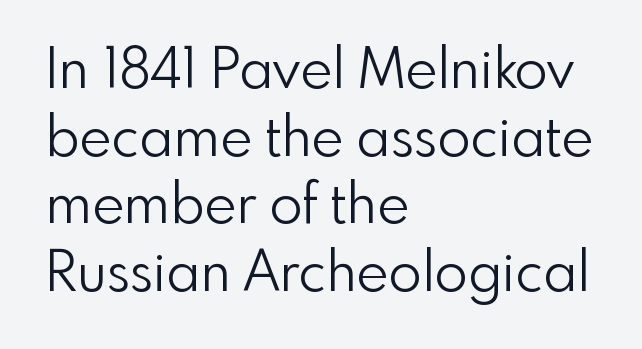
The image shows 55 px light sans-serif type, upright; set left-aligned, line spacing 1.23x, normal letter spacing, not underlined; a small x-height.
